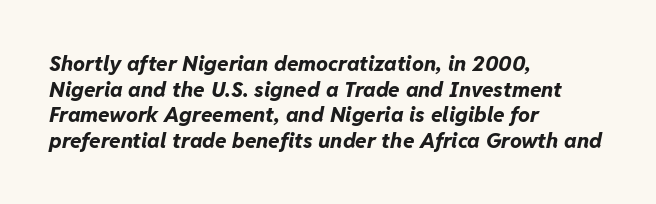
Q: Is the text bold? A: Yes.
Q: Is the text italic (slanted)? A: Yes, it leans right by about 11 degrees.
Q: Is the text underlined? A: No.
Q: How is the paragraph aligned? A: Left-aligned.
Q: Is the spacing between letters normal or unusually wide? A: Normal.
